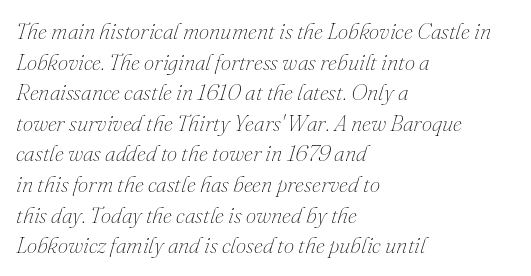
Q: Is the text bold? A: No.
Q: Is the text italic (slanted)? A: Yes, it leans right by about 16 degrees.
Q: Is the text underlined? A: No.
Q: How is the paragraph aligned? A: Left-aligned.
Q: Is the spacing between letters normal or unusually wide? A: Normal.
Q: Is the spacing between lines tight, normal or loose? A: Normal.
